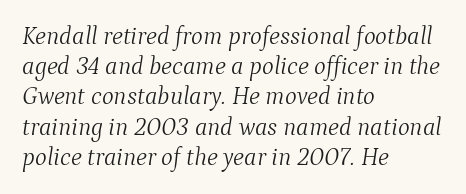
{"italic": "yes", "lean": "right", "slant_degrees": 9, "bold": "no", "underline": "no", "align": "left", "line_spacing_ratio": 1.21, "letter_spacing": "normal", "letter_spacing_em": 0.0, "glyph_px": 25}
